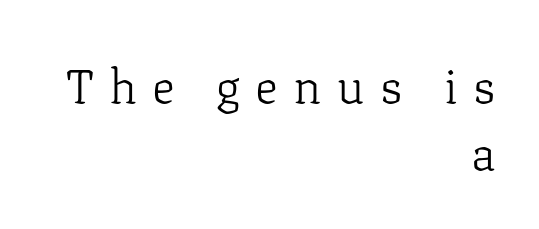
Q: Is the text bold? A: No.
Q: Is the text italic (slanted)? A: No, it is upright.
Q: Is the typeface a serif or a sans-serif typeface? A: Serif.
Q: Is the text underlined? A: No.
Q: How is the paragraph aligned? A: Right-aligned.
Q: Is the spacing between letters normal or unusually wide? A: Unusually wide.
Q: Is the spacing between lines tight, normal or loose? A: Normal.
Q: Width (condensed, normal, or wide)? A: Normal.
Q: Stroke contrast? A: Low.
Q: x-height? A: Medium.
Q: Monospaced? A: No.
